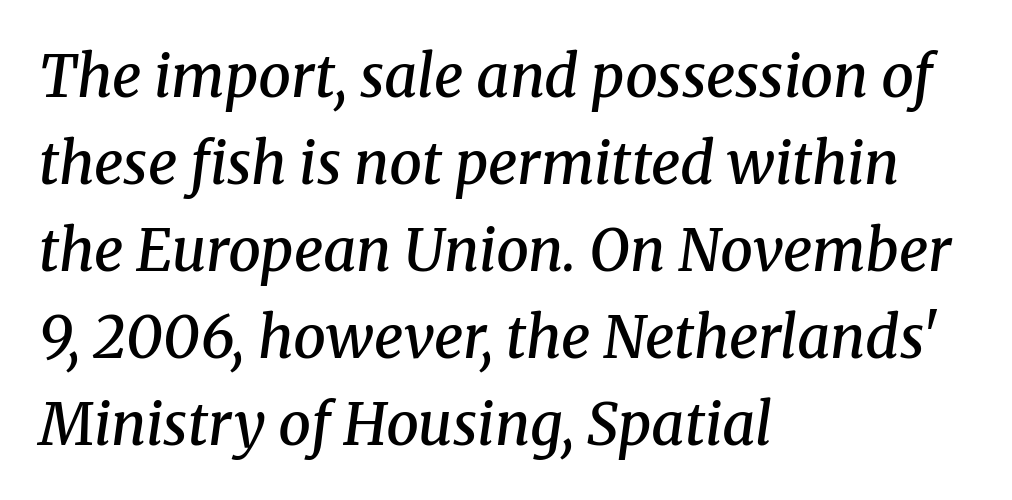
The image shows 58 px semibold serif type, italic (leaning right); set left-aligned, normal line spacing (1.5x), normal letter spacing, not underlined; medium stroke contrast and a medium x-height.
